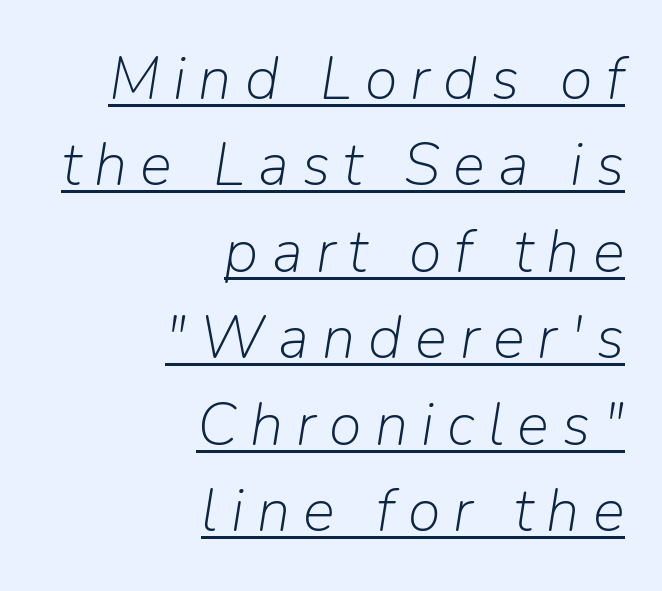
{"italic": "yes", "lean": "right", "slant_degrees": 9, "bold": "no", "weight": "light", "width": "normal", "stroke_contrast": "low", "x_height": "medium", "monospaced": "no", "underline": "yes", "align": "right", "line_spacing": "normal", "line_spacing_ratio": 1.44, "letter_spacing": "wide", "letter_spacing_em": 0.22, "glyph_px": 60}
